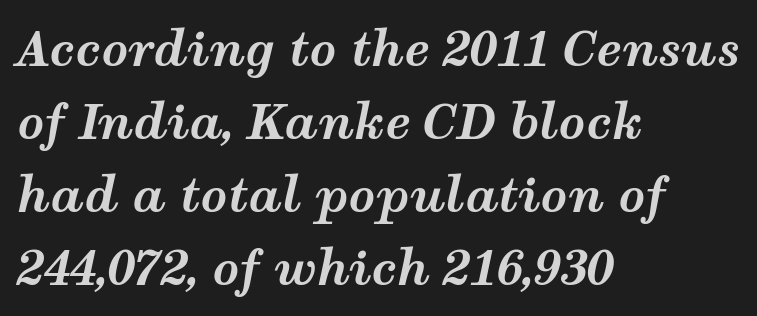
{"italic": "yes", "lean": "right", "slant_degrees": 12, "bold": "yes", "weight": "bold", "width": "wide", "stroke_contrast": "medium", "x_height": "medium", "monospaced": "no", "underline": "no", "align": "left", "line_spacing": "normal", "line_spacing_ratio": 1.55, "letter_spacing": "normal", "letter_spacing_em": 0.0, "glyph_px": 47}
